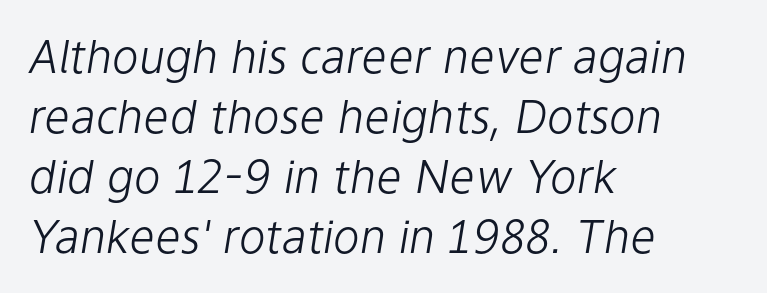
{"italic": "yes", "lean": "right", "slant_degrees": 9, "bold": "no", "weight": "light", "width": "normal", "stroke_contrast": "low", "x_height": "medium", "monospaced": "no", "underline": "no", "align": "left", "line_spacing": "normal", "line_spacing_ratio": 1.33, "letter_spacing": "normal", "letter_spacing_em": 0.0, "glyph_px": 45}
